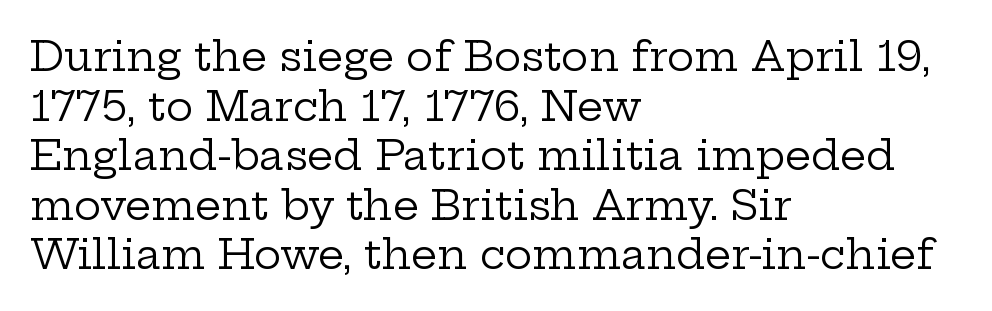
The image shows 41 px regular-weight, wide serif type, upright; set left-aligned, line spacing 1.21x, normal letter spacing, not underlined; low stroke contrast and a medium x-height.
